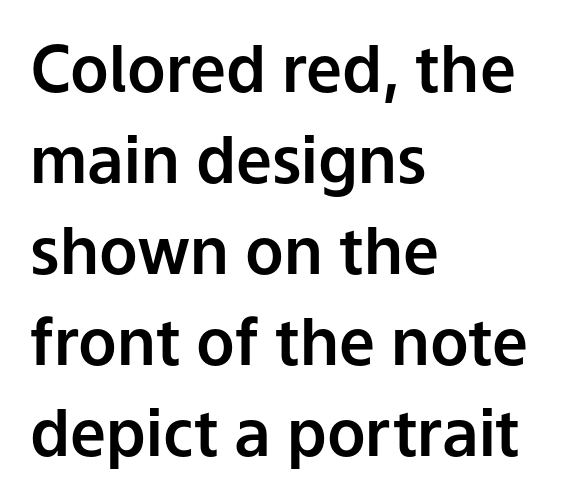
{"serif": "no", "italic": "no", "width": "normal", "stroke_contrast": "low", "x_height": "medium", "monospaced": "no", "underline": "no", "align": "left", "line_spacing": "normal", "line_spacing_ratio": 1.42, "letter_spacing": "normal", "letter_spacing_em": 0.0, "glyph_px": 64}
